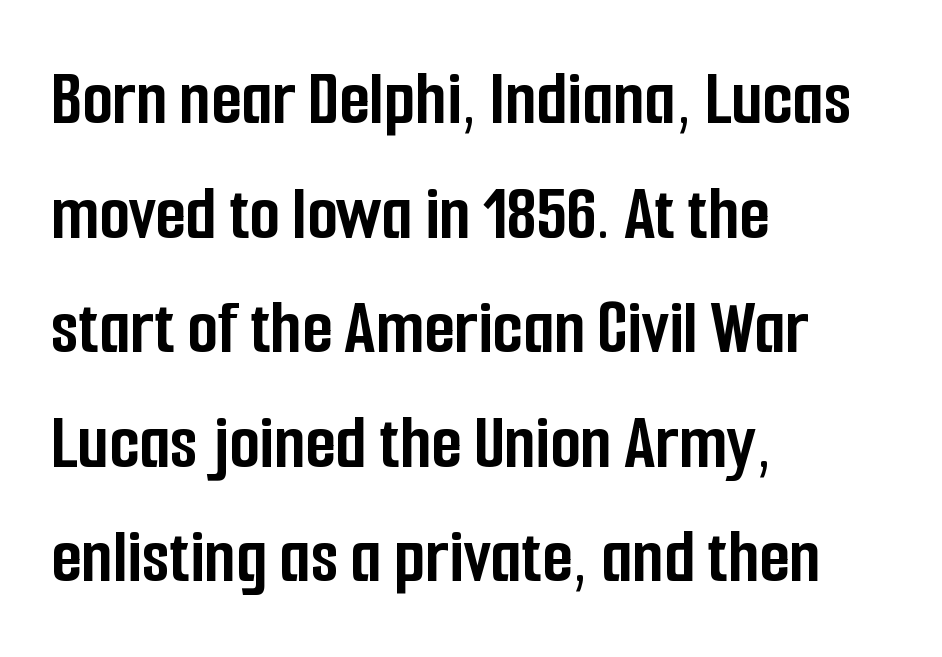
Q: Is the text bold? A: Yes.
Q: Is the text italic (slanted)? A: No, it is upright.
Q: Is the typeface a serif or a sans-serif typeface? A: Sans-serif.
Q: Is the text underlined? A: No.
Q: How is the paragraph aligned? A: Left-aligned.
Q: Is the spacing between letters normal or unusually wide? A: Normal.
Q: Is the spacing between lines tight, normal or loose? A: Normal.
Q: Width (condensed, normal, or wide)? A: Condensed.
Q: Stroke contrast? A: Low.
Q: x-height? A: Medium.
Q: Monospaced? A: No.
